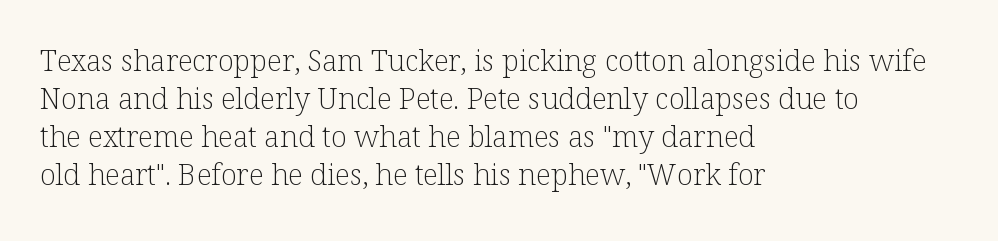
{"serif": "yes", "italic": "no", "bold": "no", "weight": "light", "width": "normal", "stroke_contrast": "low", "x_height": "medium", "monospaced": "no", "underline": "no", "align": "left", "line_spacing": "normal", "line_spacing_ratio": 1.31, "letter_spacing": "normal", "letter_spacing_em": 0.0, "glyph_px": 29}
